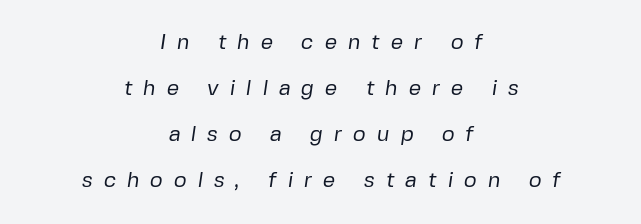
The image shows 22 px text type; set centered, loose line spacing (2.09x), unusually wide letter spacing (+0.49 em), not underlined.
